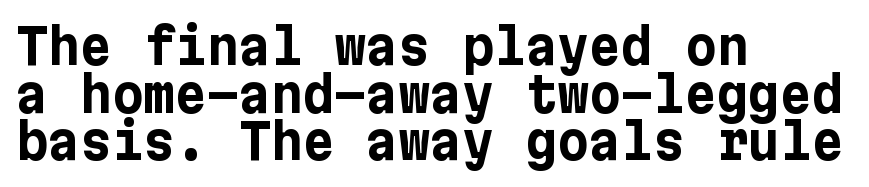
The image shows 49 px bold sans-serif type, upright; set left-aligned, tight line spacing (0.97x), normal letter spacing, not underlined; low stroke contrast and a medium x-height.
